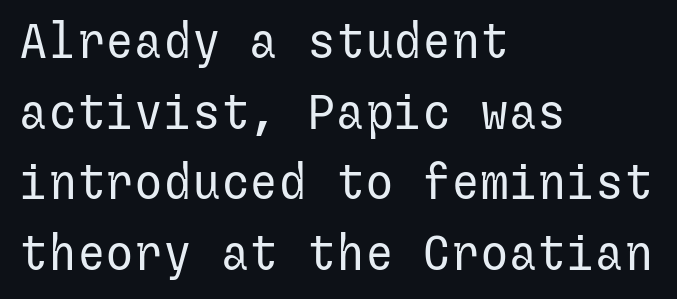
{"serif": "no", "italic": "no", "bold": "no", "weight": "regular", "width": "normal", "stroke_contrast": "low", "x_height": "medium", "underline": "no", "align": "left", "line_spacing": "normal", "line_spacing_ratio": 1.47, "letter_spacing": "normal", "letter_spacing_em": 0.0, "glyph_px": 48}
